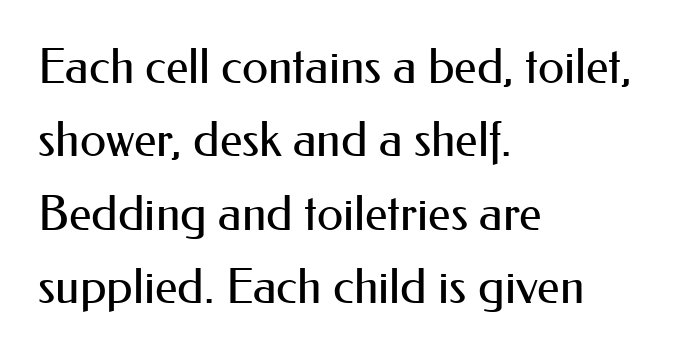
Q: Is the text bold? A: No.
Q: Is the text italic (slanted)? A: No, it is upright.
Q: Is the typeface a serif or a sans-serif typeface? A: Sans-serif.
Q: Is the text underlined? A: No.
Q: How is the paragraph aligned? A: Left-aligned.
Q: Is the spacing between letters normal or unusually wide? A: Normal.
Q: Is the spacing between lines tight, normal or loose? A: Normal.
Q: Width (condensed, normal, or wide)? A: Normal.
Q: Stroke contrast? A: Medium.
Q: x-height? A: Small.
Q: Monospaced? A: No.
